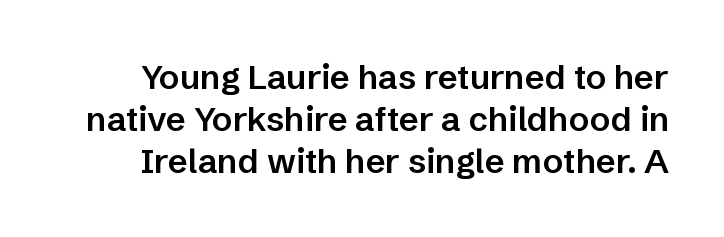
The image shows 34 px semibold sans-serif type, upright; set line spacing 1.23x, normal letter spacing, not underlined; low stroke contrast and a medium x-height.
